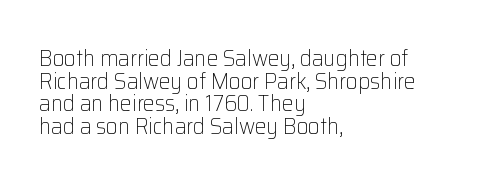
The image shows 23 px text type, upright; set left-aligned, tight line spacing (0.98x), normal letter spacing, not underlined.
